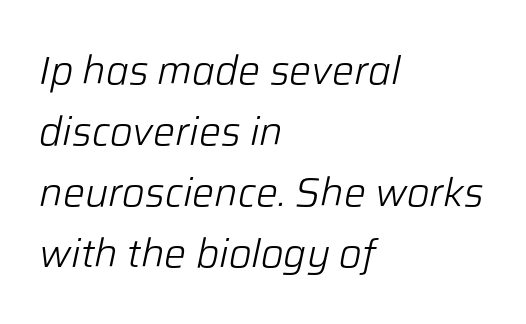
{"italic": "yes", "lean": "right", "slant_degrees": 12, "bold": "no", "weight": "light", "width": "normal", "stroke_contrast": "low", "x_height": "medium", "monospaced": "no", "underline": "no", "align": "left", "line_spacing": "normal", "line_spacing_ratio": 1.56, "letter_spacing": "normal", "letter_spacing_em": 0.0, "glyph_px": 39}
